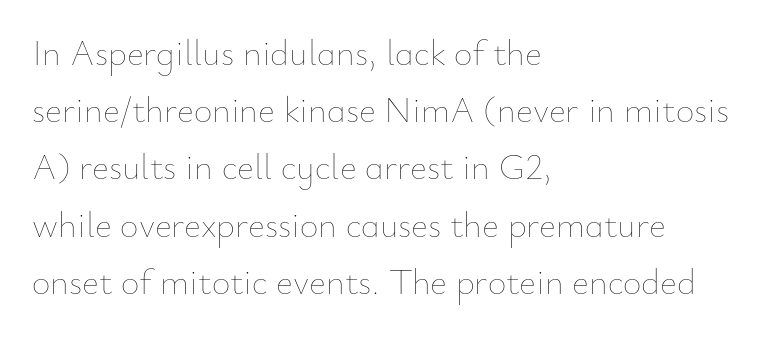
Q: Is the text bold? A: No.
Q: Is the text italic (slanted)? A: No, it is upright.
Q: Is the text underlined? A: No.
Q: How is the paragraph aligned? A: Left-aligned.
Q: Is the spacing between letters normal or unusually wide? A: Normal.
Q: Is the spacing between lines tight, normal or loose? A: Normal.
Q: Width (condensed, normal, or wide)? A: Normal.
Q: Stroke contrast? A: Low.
Q: x-height? A: Small.
Q: Monospaced? A: No.
